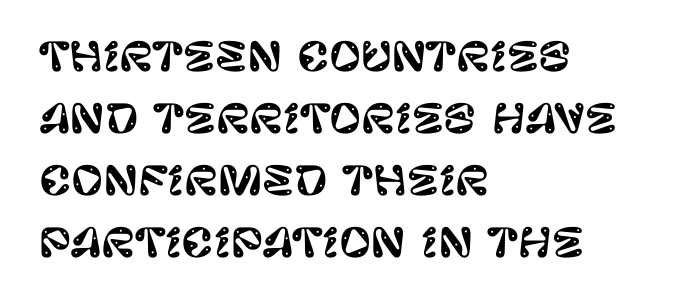
{"serif": "no", "width": "normal", "stroke_contrast": "low", "x_height": "large", "monospaced": "no", "underline": "no", "align": "left", "line_spacing": "normal", "line_spacing_ratio": 1.59, "letter_spacing": "normal", "letter_spacing_em": 0.0, "glyph_px": 39}
